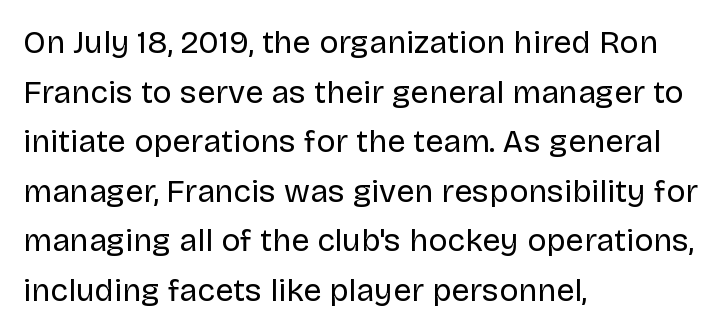
{"serif": "no", "italic": "no", "bold": "no", "weight": "regular", "width": "normal", "stroke_contrast": "low", "x_height": "large", "monospaced": "no", "underline": "no", "align": "left", "line_spacing": "normal", "line_spacing_ratio": 1.55, "letter_spacing": "normal", "letter_spacing_em": 0.0, "glyph_px": 32}
